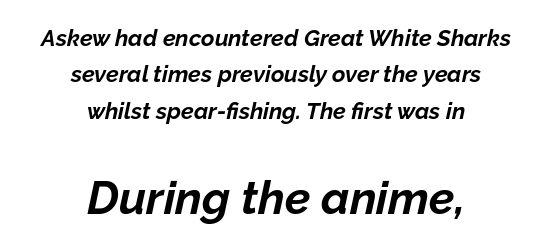
Size hierarchy here favors the trailing block over the leading one. Stroke thickness is high; the sample reads as a true bold. Honestly, there is no underline to notice here at all. Standard letterfit; no display-style spreading of the glyphs.
